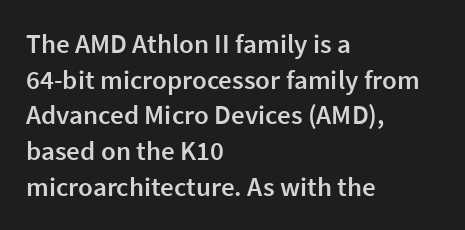
Q: Is the text bold? A: Semi-bold.
Q: Is the text italic (slanted)? A: No, it is upright.
Q: Is the text underlined? A: No.
Q: How is the paragraph aligned? A: Left-aligned.
Q: Is the spacing between letters normal or unusually wide? A: Normal.
Q: Is the spacing between lines tight, normal or loose? A: Normal.
